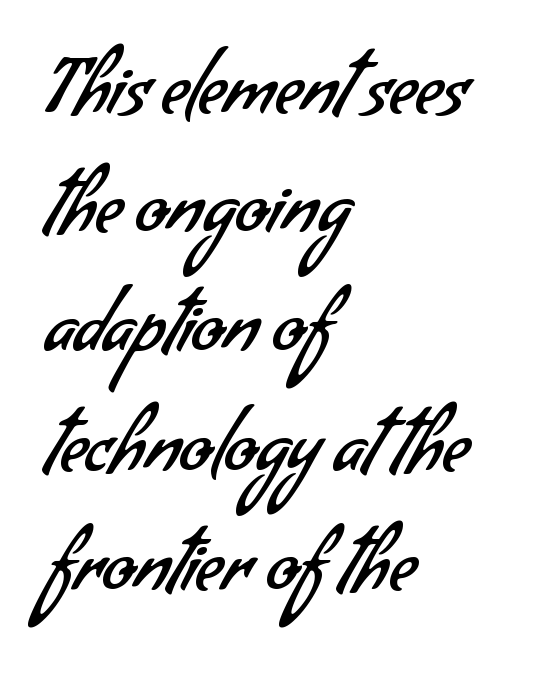
The image shows 75 px regular-weight sans-serif type; set left-aligned, normal line spacing (1.59x), normal letter spacing, not underlined; low stroke contrast and a small x-height.
